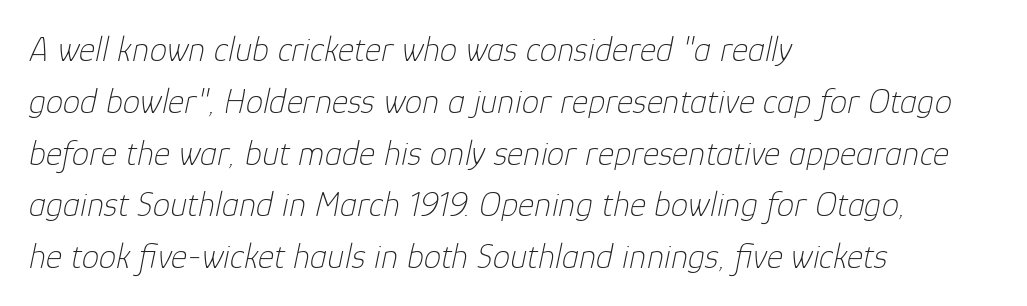
{"italic": "yes", "lean": "right", "slant_degrees": 12, "bold": "no", "weight": "thin", "width": "normal", "stroke_contrast": "low", "x_height": "medium", "monospaced": "no", "underline": "no", "align": "left", "line_spacing": "normal", "line_spacing_ratio": 1.48, "letter_spacing": "normal", "letter_spacing_em": 0.0, "glyph_px": 35}
